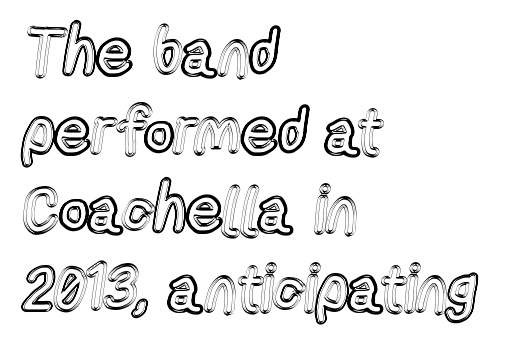
Q: Is the text italic (slanted)? A: Yes.
Q: Is the text underlined? A: No.
Q: How is the paragraph aligned? A: Left-aligned.
Q: Is the spacing between letters normal or unusually wide? A: Normal.
Q: Width (condensed, normal, or wide)? A: Condensed.
Q: x-height? A: Medium.
Q: Monospaced? A: No.
